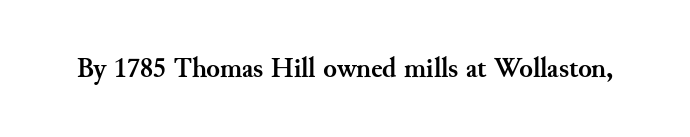
Q: Is the text bold? A: Yes.
Q: Is the text italic (slanted)? A: No, it is upright.
Q: Is the typeface a serif or a sans-serif typeface? A: Serif.
Q: Is the text underlined? A: No.
Q: Is the spacing between letters normal or unusually wide? A: Normal.
Q: Width (condensed, normal, or wide)? A: Normal.
Q: Stroke contrast? A: Medium.
Q: x-height? A: Small.
Q: Monospaced? A: No.
